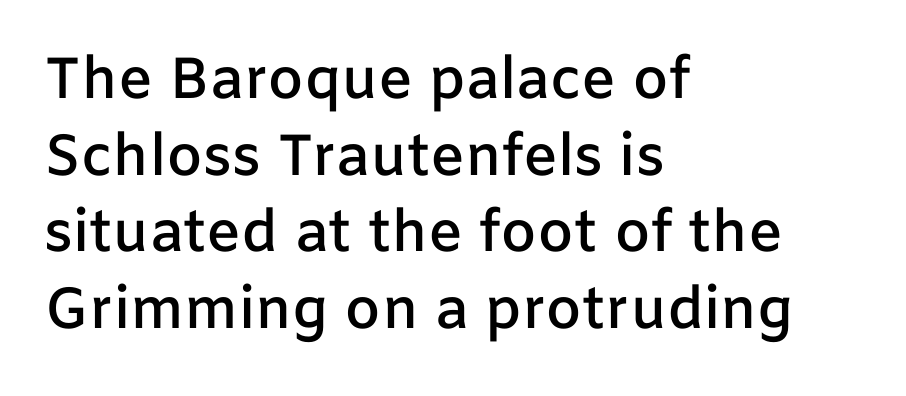
The image shows 58 px semibold sans-serif type, upright; set left-aligned, normal line spacing (1.32x), normal letter spacing, not underlined; low stroke contrast and a medium x-height.
